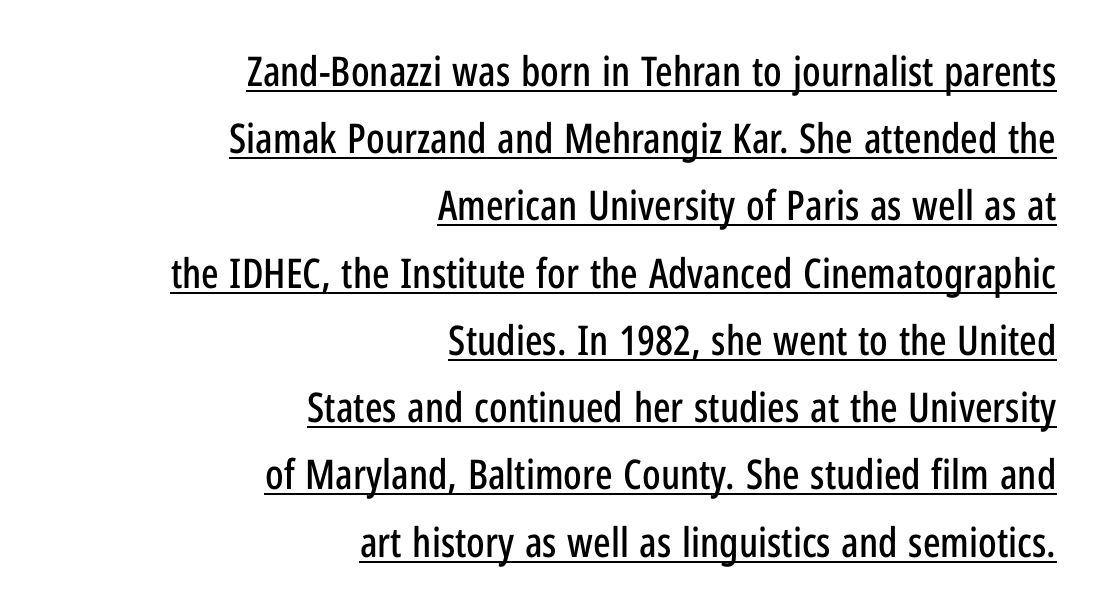
Q: Is the text italic (slanted)? A: No, it is upright.
Q: Is the typeface a serif or a sans-serif typeface? A: Sans-serif.
Q: Is the text underlined? A: Yes.
Q: How is the paragraph aligned? A: Right-aligned.
Q: Is the spacing between letters normal or unusually wide? A: Normal.
Q: Is the spacing between lines tight, normal or loose? A: Normal.
Q: Width (condensed, normal, or wide)? A: Condensed.
Q: Stroke contrast? A: Low.
Q: x-height? A: Medium.
Q: Monospaced? A: No.
